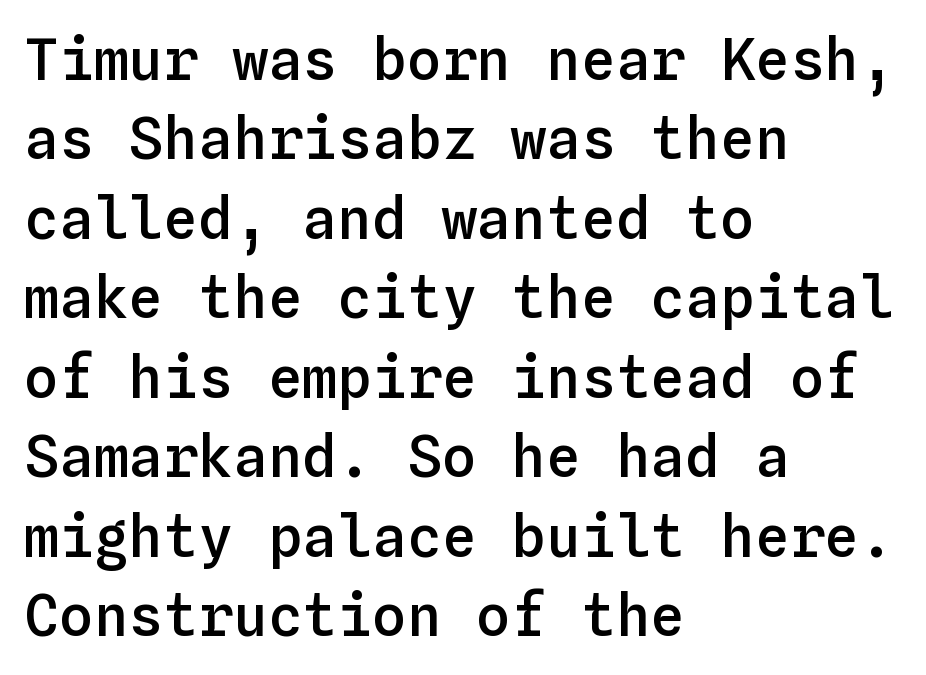
The image shows 58 px semibold type, upright, monospaced; set left-aligned, normal line spacing (1.37x), normal letter spacing, not underlined; low stroke contrast and a medium x-height.
